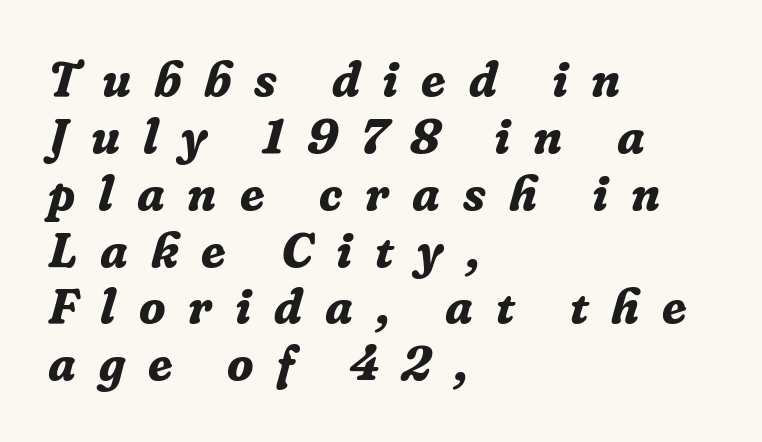
Q: Is the text bold? A: Yes.
Q: Is the text italic (slanted)? A: Yes, it leans right by about 16 degrees.
Q: Is the typeface a serif or a sans-serif typeface? A: Serif.
Q: Is the text underlined? A: No.
Q: How is the paragraph aligned? A: Left-aligned.
Q: Is the spacing between letters normal or unusually wide? A: Unusually wide.
Q: Width (condensed, normal, or wide)? A: Normal.
Q: Stroke contrast? A: Low.
Q: x-height? A: Medium.
Q: Monospaced? A: No.
